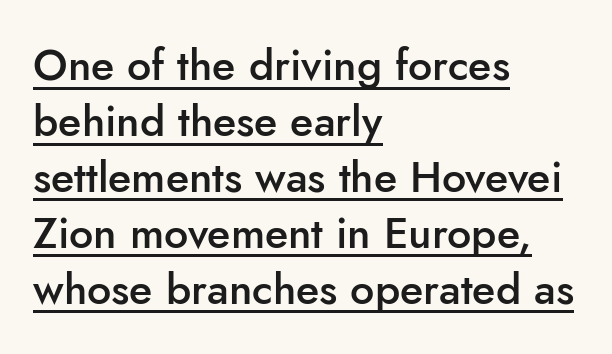
Q: Is the text bold? A: Semi-bold.
Q: Is the text italic (slanted)? A: No, it is upright.
Q: Is the typeface a serif or a sans-serif typeface? A: Sans-serif.
Q: Is the text underlined? A: Yes.
Q: How is the paragraph aligned? A: Left-aligned.
Q: Is the spacing between letters normal or unusually wide? A: Normal.
Q: Is the spacing between lines tight, normal or loose? A: Normal.
Q: Width (condensed, normal, or wide)? A: Normal.
Q: Stroke contrast? A: Low.
Q: x-height? A: Small.
Q: Monospaced? A: No.
